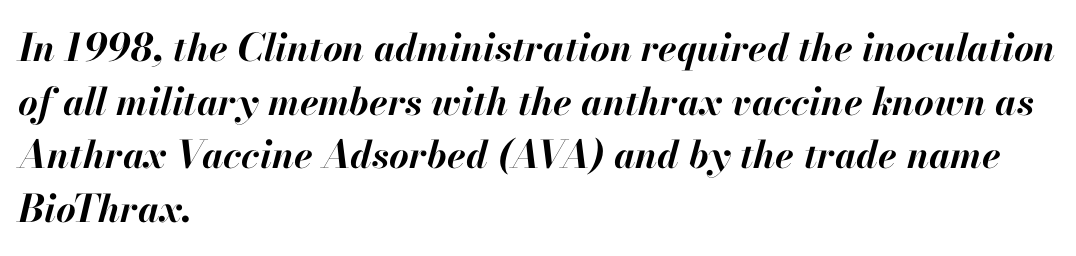
An italicized treatment has been applied to the whole sample. Each letter keeps its own natural width here, so spacing adapts to shape. A classic flush-left, rag-right setting is used for this passage. Quick note: underline off.
